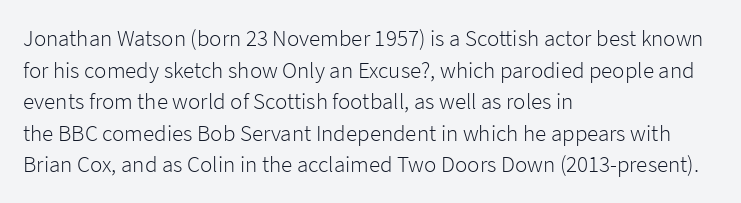
{"italic": "no", "bold": "no", "underline": "no", "align": "left", "line_spacing": "normal", "line_spacing_ratio": 1.37, "letter_spacing": "normal", "letter_spacing_em": 0.0, "glyph_px": 23}
